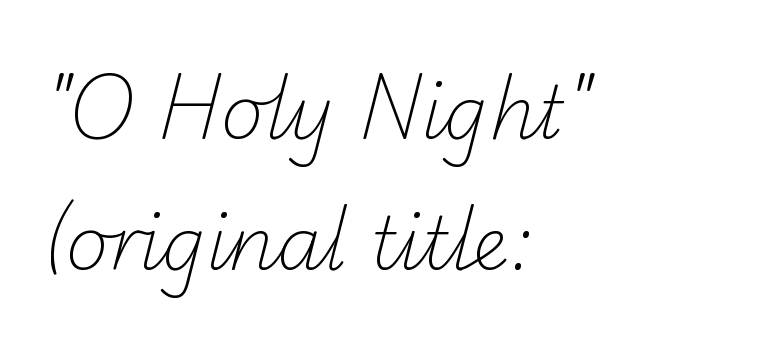
Classification — sans serif. Stem width sits at or under what a default text font uses. The line texture is even and compact thanks to regular tracking. You could not count columns in this text — the font is proportionally spaced. A clean baseline with only descenders dipping below it.
